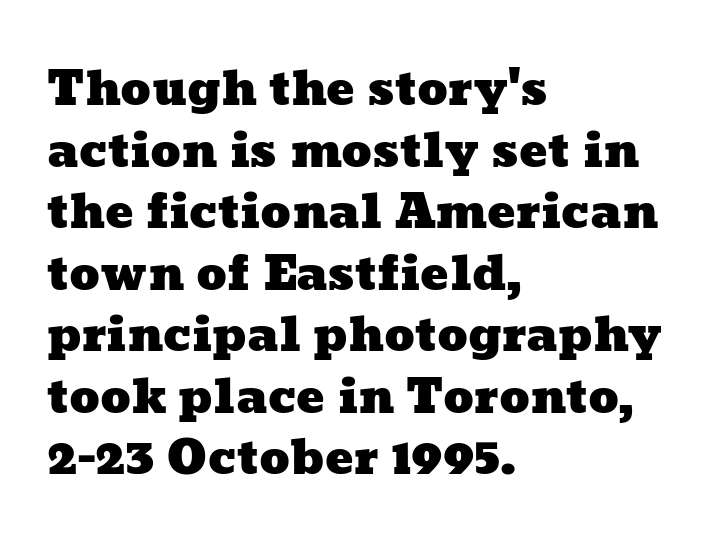
The image shows 47 px wide type; set left-aligned, normal line spacing (1.31x), normal letter spacing, not underlined; low stroke contrast and a medium x-height.
